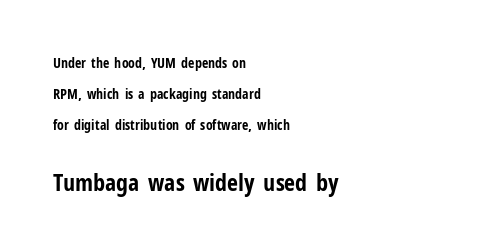
The image shows 24 px bold type, upright; set left-aligned, loose line spacing (2.2x), normal letter spacing, not underlined; the second (bottom) block is 1.71x larger.
